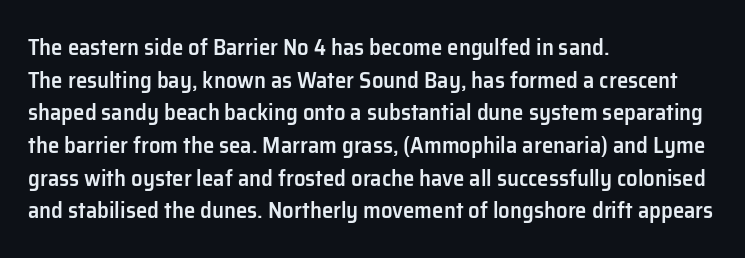
The image shows 23 px text type, upright; set left-aligned, normal line spacing (1.42x), normal letter spacing, not underlined.
